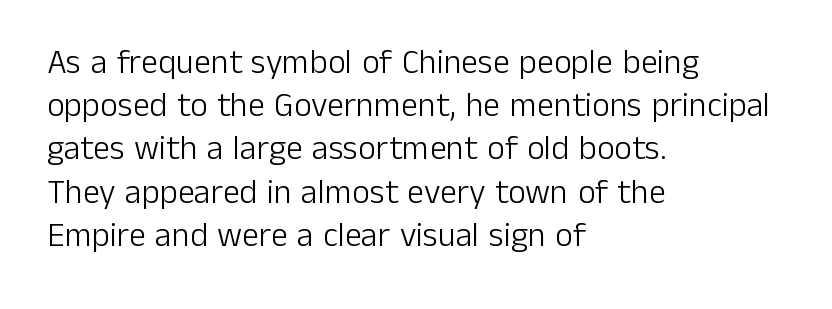
The image shows 34 px light sans-serif type, upright; set left-aligned, normal line spacing (1.27x), normal letter spacing, not underlined; low stroke contrast and a medium x-height.
